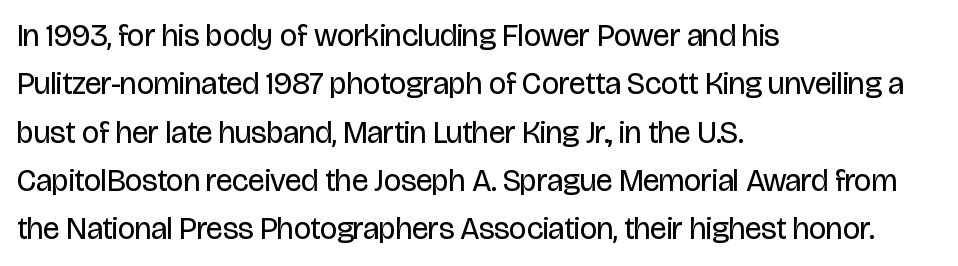
The specimen reads as upright at a glance. Looks like regular typesetting: each glyph gets only the width it needs. Line spacing here is normal. The passage shown is typeset with a sans-serif family. Is the block centered? No — it sits flush against the left margin.
